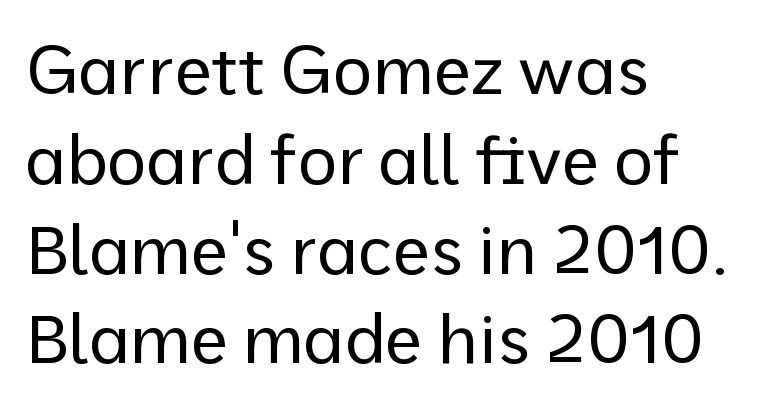
The image shows 68 px regular-weight sans-serif type, upright; set left-aligned, normal line spacing (1.32x), normal letter spacing, not underlined; low stroke contrast and a medium x-height.
